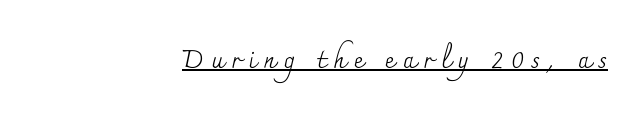
{"bold": "no", "underline": "yes", "align": "right", "letter_spacing": "wide", "letter_spacing_em": 0.29, "glyph_px": 26}
